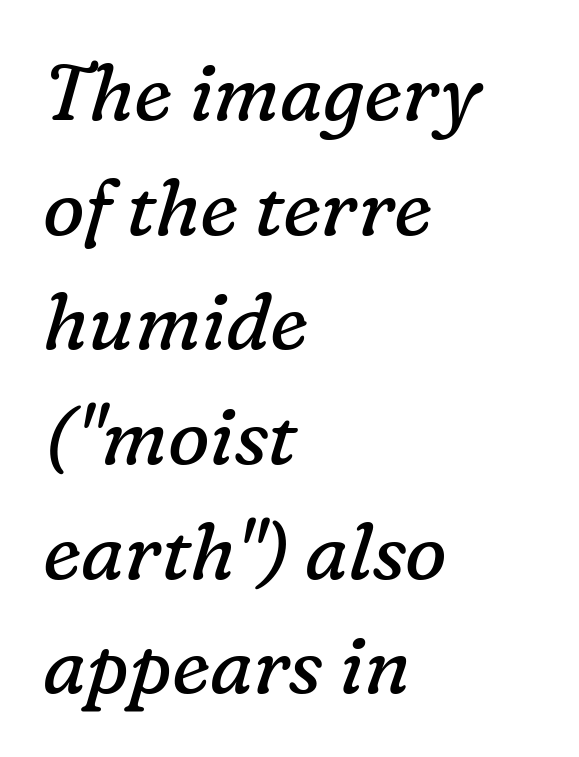
This reads as an unemphasized weight, regular at the heaviest. The space directly below the letters is spotless. A typesetter would mark this as italic. Default kerning and tracking; the words read as compact shapes.
